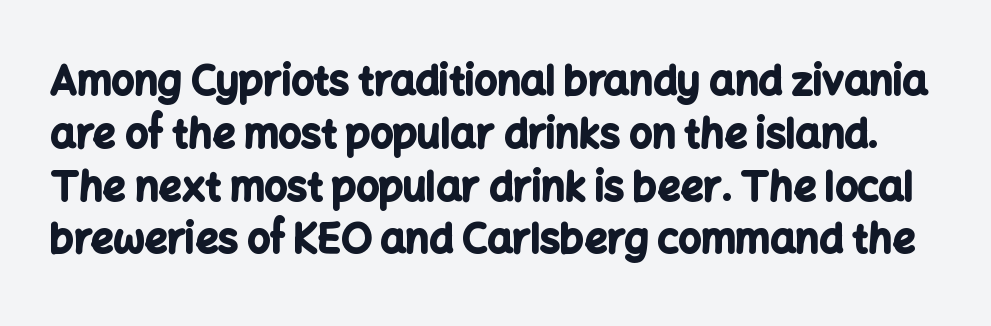
Q: Is the text bold? A: Yes.
Q: Is the text italic (slanted)? A: No, it is upright.
Q: Is the typeface a serif or a sans-serif typeface? A: Sans-serif.
Q: Is the text underlined? A: No.
Q: Is the spacing between letters normal or unusually wide? A: Normal.
Q: Is the spacing between lines tight, normal or loose? A: Normal.
Q: Width (condensed, normal, or wide)? A: Normal.
Q: Stroke contrast? A: Low.
Q: x-height? A: Medium.
Q: Monospaced? A: No.
